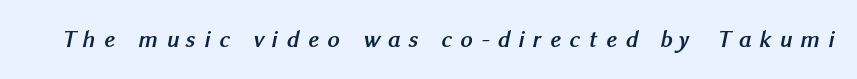
Bold? Absolutely — the strokes are thick and heavy. Inter-character spacing is expanded well beyond the font's built-in metrics. Each row of text sits above clean, open space.
